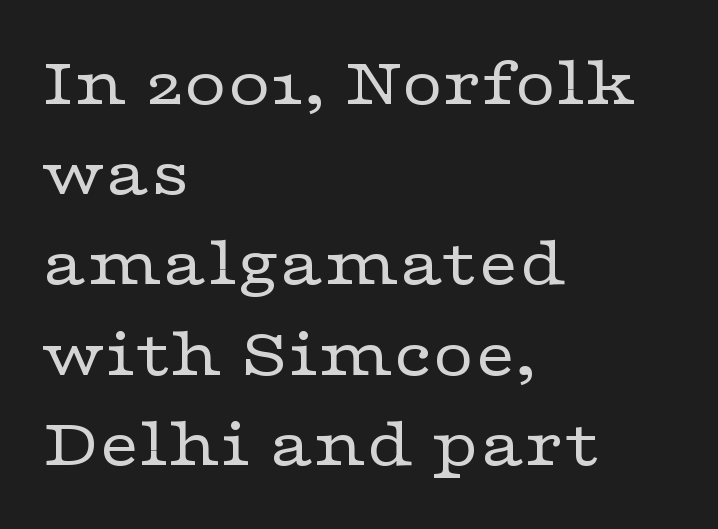
{"serif": "yes", "italic": "no", "bold": "no", "weight": "regular", "width": "wide", "stroke_contrast": "low", "x_height": "medium", "monospaced": "no", "underline": "no", "align": "left", "line_spacing": "normal", "line_spacing_ratio": 1.27, "letter_spacing": "normal", "letter_spacing_em": 0.0, "glyph_px": 71}
